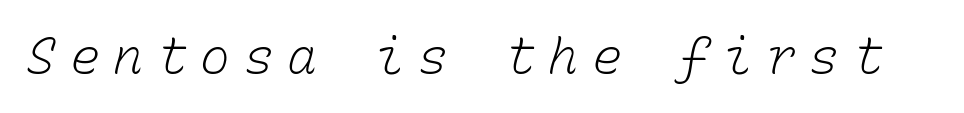
Stems and bowls with no extra thickness — not bold. Fixed-width glyphs throughout — classic coding-font behaviour. The zone under the glyphs is completely vacant. Letter spacing: wide.
